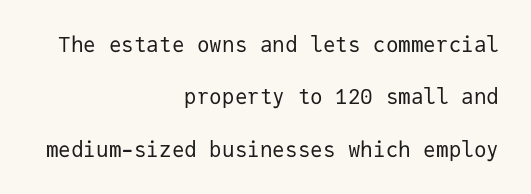
The image shows 21 px text type, upright; set right-aligned, loose line spacing (2.49x), normal letter spacing, not underlined.
